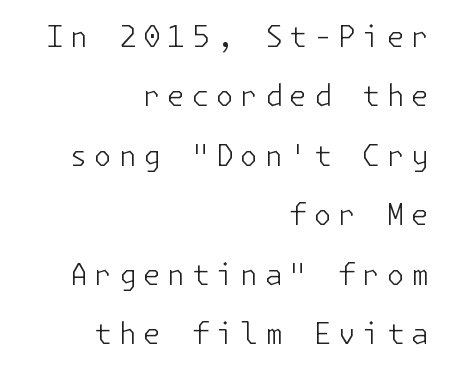
{"serif": "no", "italic": "no", "bold": "no", "weight": "light", "width": "normal", "stroke_contrast": "low", "x_height": "medium", "underline": "no", "align": "right", "line_spacing": "loose", "line_spacing_ratio": 2.05, "letter_spacing": "wide", "letter_spacing_em": 0.22, "glyph_px": 29}
